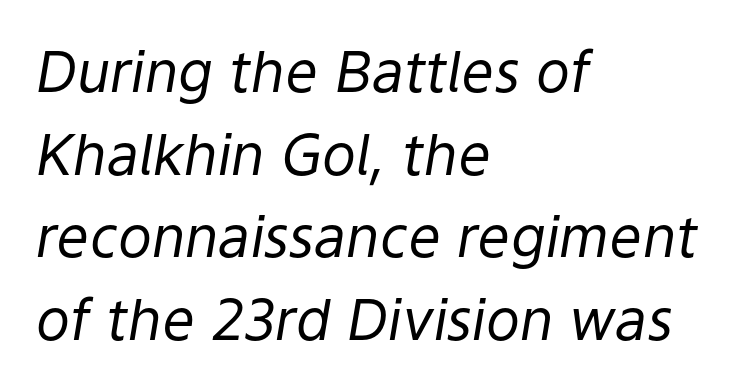
Q: Is the text bold? A: No.
Q: Is the text italic (slanted)? A: Yes, it leans right by about 9 degrees.
Q: Is the text underlined? A: No.
Q: How is the paragraph aligned? A: Left-aligned.
Q: Is the spacing between letters normal or unusually wide? A: Normal.
Q: Is the spacing between lines tight, normal or loose? A: Normal.
Q: Width (condensed, normal, or wide)? A: Normal.
Q: Stroke contrast? A: Low.
Q: x-height? A: Medium.
Q: Monospaced? A: No.
